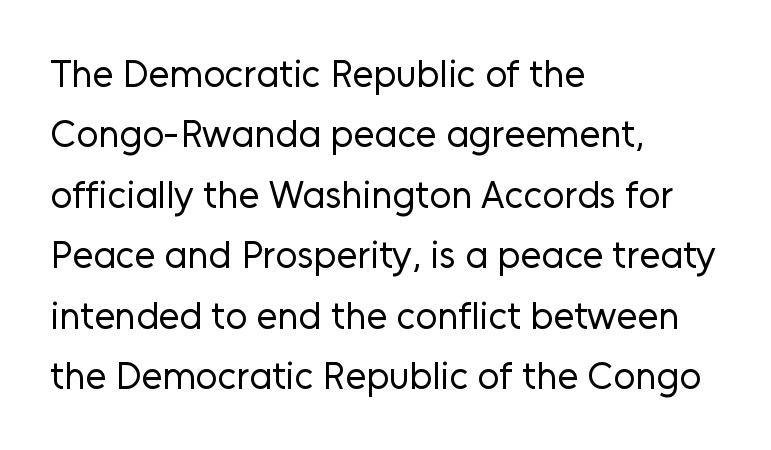
A typesetter would call this proportional, since set widths differ per character. Serif or sans? Sans — the stroke terminals are bare. Visually the block forms a straight wall on the left and a jagged coastline on the right. Honestly, there is no underline to notice here at all. The specimen reads as upright at a glance.
